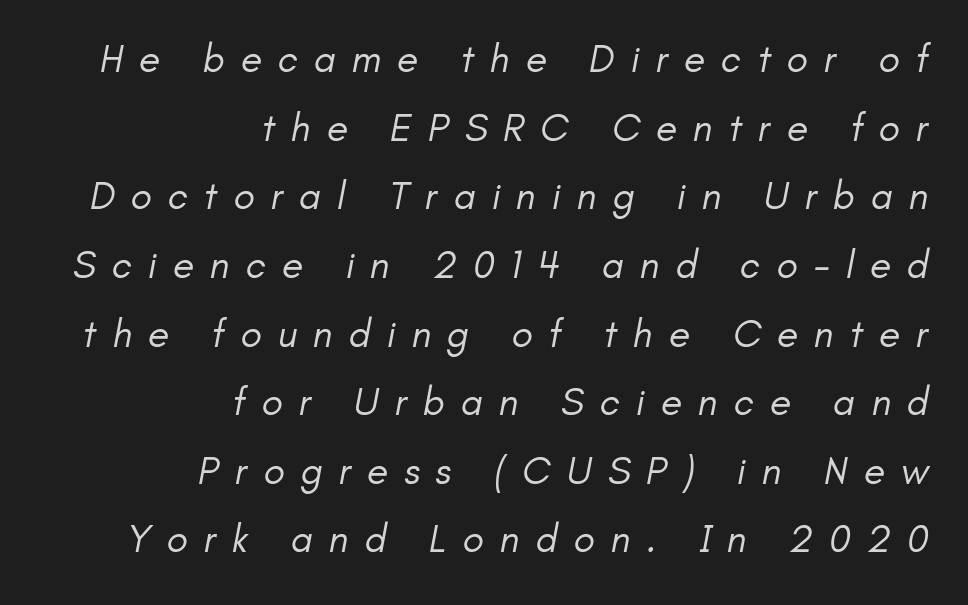
{"serif": "no", "bold": "no", "weight": "regular", "width": "normal", "stroke_contrast": "low", "x_height": "small", "monospaced": "no", "underline": "no", "align": "right", "line_spacing_ratio": 1.76, "letter_spacing": "wide", "letter_spacing_em": 0.41, "glyph_px": 39}
